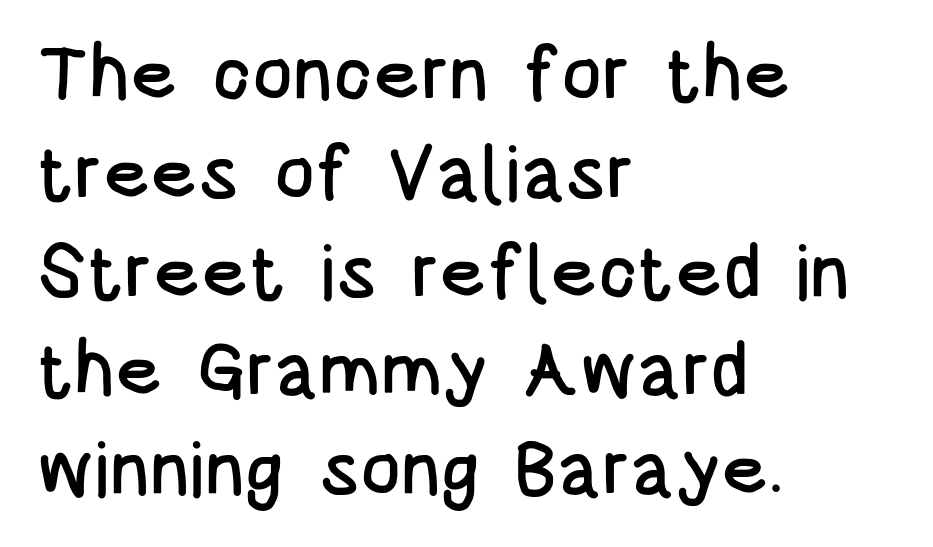
Caption: standard tracking, unaltered. The type family on display is of the sans-serif kind. Note the varied advance widths — an 'i' is clearly narrower than an 'm'. Just letters on the line, the space beneath them empty. In CSS terms this would be text-align: left.
